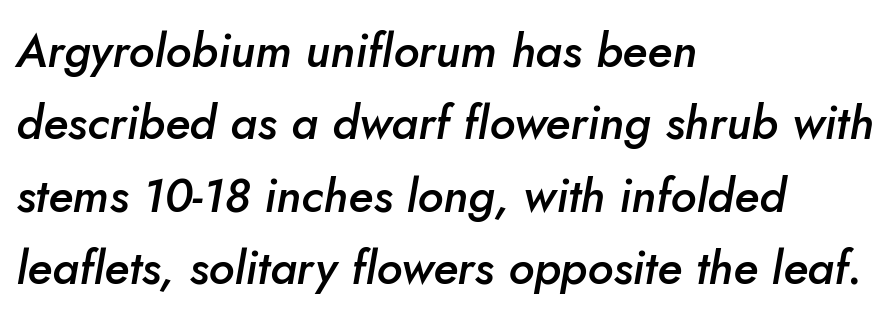
Every character sits at an angle, as italics do. This sample has the flowing, uneven cadence of proportional lettering. Interline gaps are of average width in this sample. This sample is left-justified, so line endings fall wherever the words run out. Each word holds together tightly as a unit, with standard inter-letter gaps. Summary of weight: moderately heavy, a semibold.
